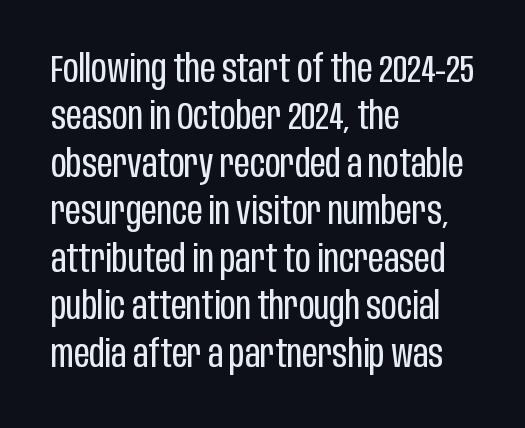
Q: Is the text bold? A: No.
Q: Is the text italic (slanted)? A: No, it is upright.
Q: Is the typeface a serif or a sans-serif typeface? A: Sans-serif.
Q: Is the text underlined? A: No.
Q: How is the paragraph aligned? A: Left-aligned.
Q: Is the spacing between letters normal or unusually wide? A: Normal.
Q: Is the spacing between lines tight, normal or loose? A: Normal.
Q: Width (condensed, normal, or wide)? A: Condensed.
Q: Stroke contrast? A: Low.
Q: x-height? A: Large.
Q: Monospaced? A: No.
